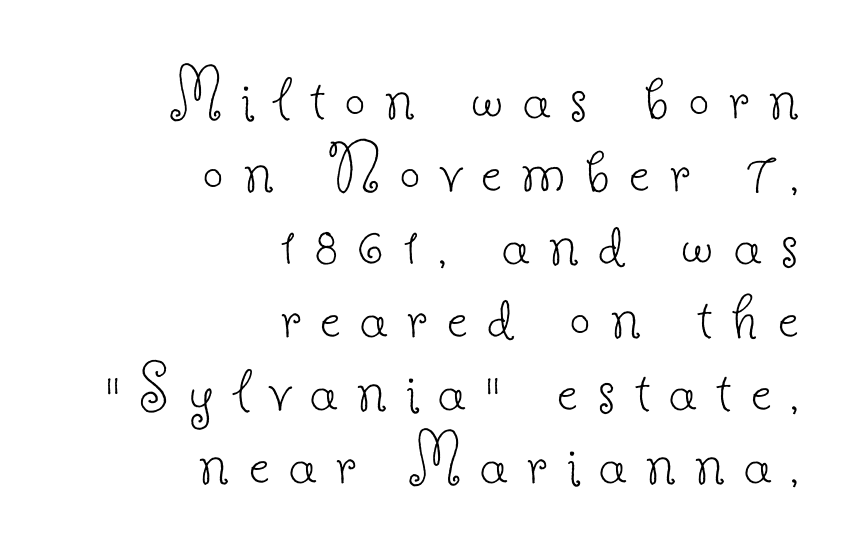
Does the lettering tilt? It doesn't — this is upright. What's the leading like? Squeezed, with rows nearly overlapping. The gap between lines stays unmarked. The letters advance in unequal steps, a hallmark of proportional type.
